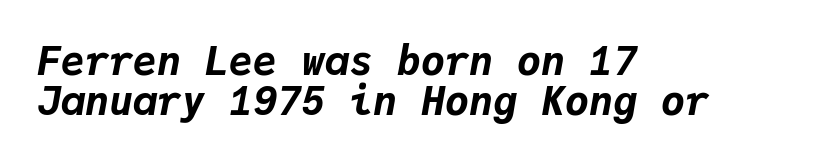
Short and long lines alike share a common starting point at left. Tightly led — the rows are bunched. What weight is shown? A full bold with thick strokes. Notice how the stems are inclined rather than vertical — that's the hallmark of italics. Each letter, wide or thin by design, is forced into the same width here.
